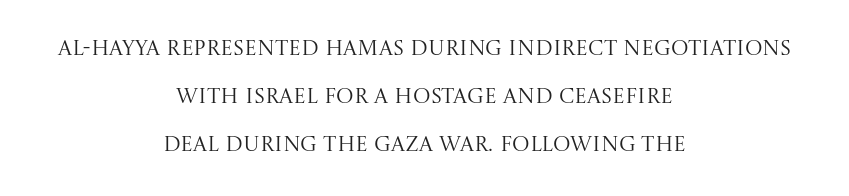
Line starts and ends both wander, symmetrically. The weight tops out at a normal text grade. The lines are spread far apart with generous leading. Upright lettering throughout. The horizontal fit of the characters is conventional and even.
